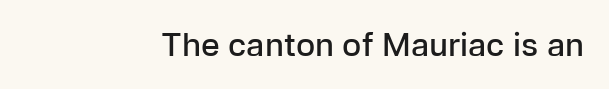
{"serif": "no", "italic": "no", "bold": "semi", "weight": "semibold", "width": "normal", "stroke_contrast": "low", "x_height": "medium", "monospaced": "no", "underline": "no", "letter_spacing": "normal", "letter_spacing_em": 0.0, "glyph_px": 32}
